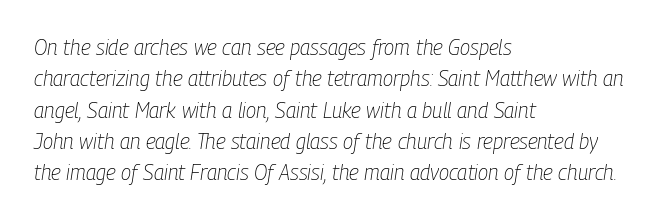
The image shows 21 px text type, italic (leaning right); set left-aligned, normal line spacing (1.49x), normal letter spacing, not underlined.
